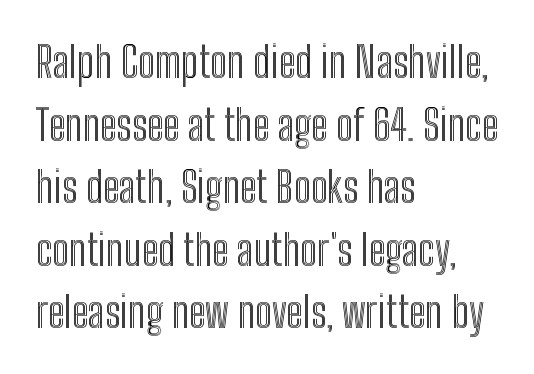
The typesetter chose a ragged-right arrangement here. The passage shown is typed in a proportional face where columns would drift. Vertical strokes here are truly vertical. The foot of each line stays bare and open. A normal amount of white space separates one row of letters from the next. There is no visible air inserted between adjacent glyphs.
